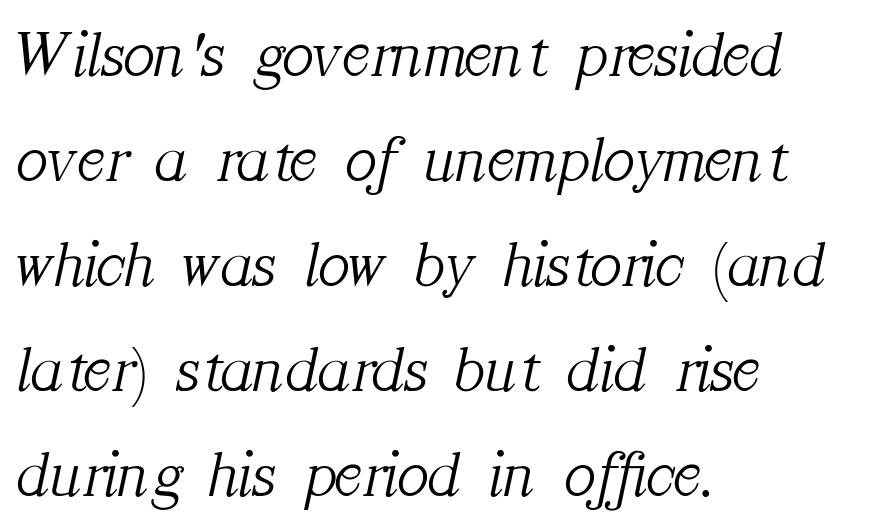
{"serif": "yes", "italic": "yes", "lean": "right", "slant_degrees": 12, "bold": "no", "weight": "light", "width": "normal", "stroke_contrast": "medium", "x_height": "medium", "monospaced": "no", "underline": "no", "align": "left", "line_spacing": "normal", "line_spacing_ratio": 1.59, "letter_spacing": "normal", "letter_spacing_em": 0.0, "glyph_px": 66}
